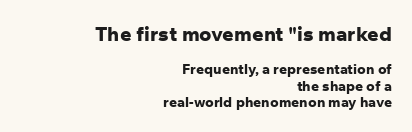
{"italic": "no", "bold": "yes", "underline": "no", "align": "right", "line_spacing_ratio": 1.17, "letter_spacing": "normal", "letter_spacing_em": 0.0, "larger_block": "first", "size_ratio": 1.43, "glyph_px": 20}
